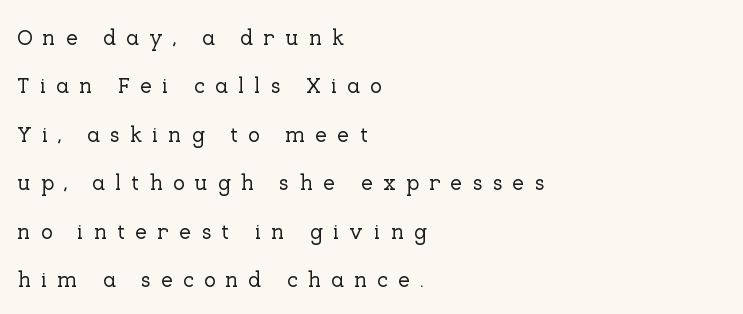
{"italic": "no", "underline": "no", "align": "left", "line_spacing": "loose", "line_spacing_ratio": 2.2, "letter_spacing": "wide", "letter_spacing_em": 0.45, "glyph_px": 22}
